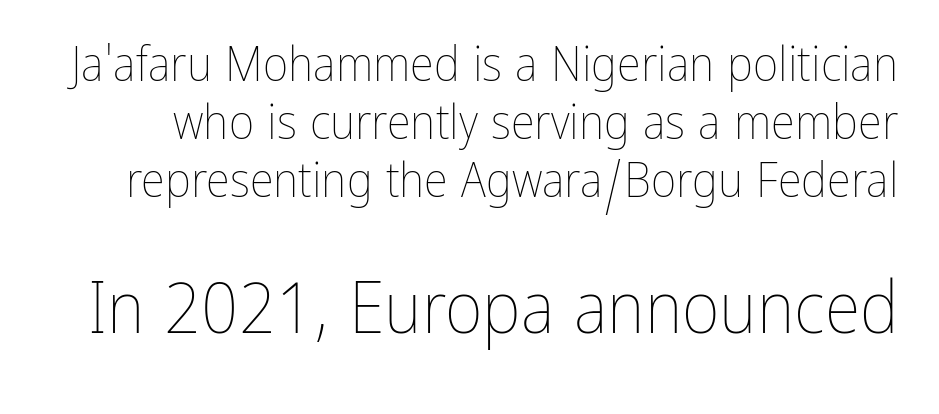
{"italic": "no", "bold": "no", "weight": "thin", "width": "condensed", "stroke_contrast": "low", "x_height": "medium", "monospaced": "no", "underline": "no", "line_spacing_ratio": 1.18, "letter_spacing": "normal", "letter_spacing_em": 0.0, "larger_block": "second", "size_ratio": 1.49, "glyph_px": 73}
